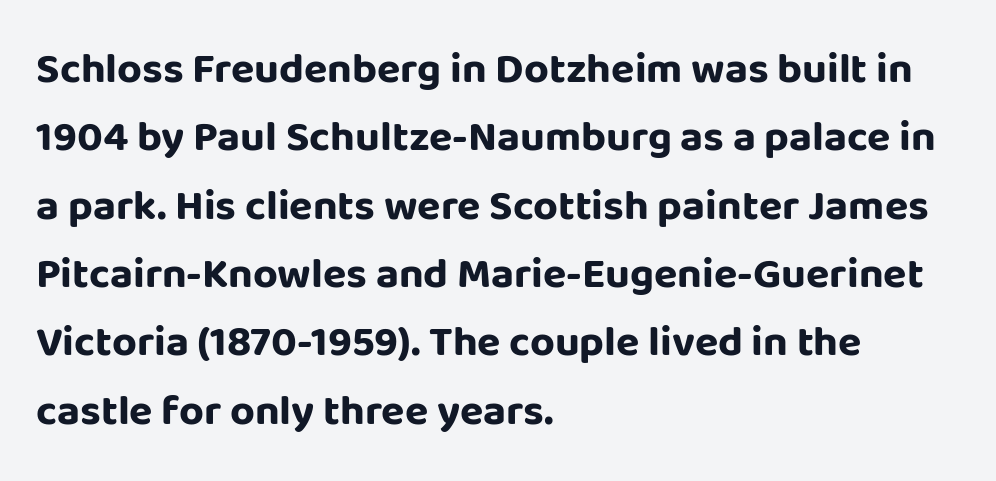
The image shows 43 px bold sans-serif type, upright; set left-aligned, normal line spacing (1.59x), normal letter spacing, not underlined; low stroke contrast and a large x-height.
